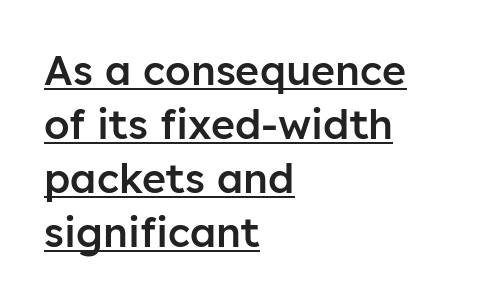
A typesetter would call this proportional, since set widths differ per character. The rag falls on the right side of this text block. Heft: intermediate — a semibold. The axis of the letterforms is exactly vertical.
